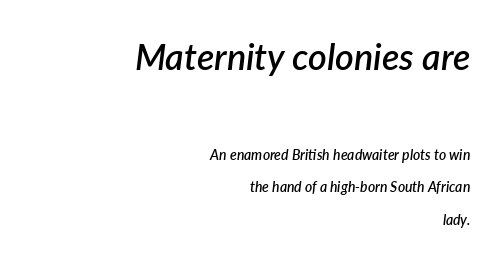
Rows of type keep a wide berth in the vertical direction. This sample uses an oblique cut, with every glyph tilted off the vertical. Slightly chunky letters — semibold, I'd say, not full bold. The area under the type is left untouched.
